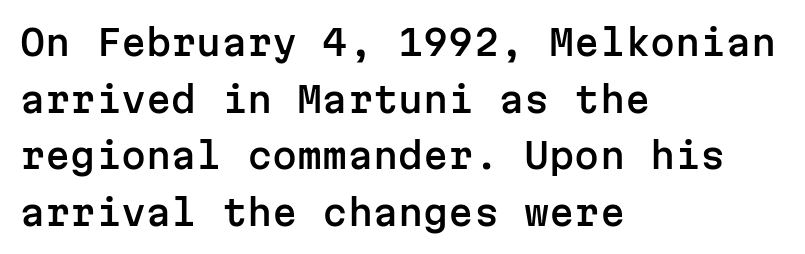
Compared with a centered layout, this one pins lines to the left instead. Is the letter spacing exaggerated? No — it looks like the ordinary default. Leading: standard. These lines were composed using upright roman letters. Font category for this specimen: sans-serif. Fixed-width glyphs throughout — classic coding-font behaviour.
